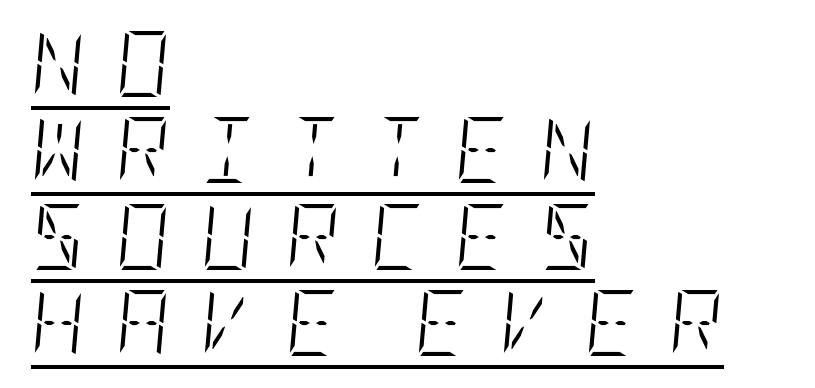
Q: Is the text bold? A: No.
Q: Is the text italic (slanted)? A: Yes, it leans right by about 5 degrees.
Q: Is the text underlined? A: Yes.
Q: How is the paragraph aligned? A: Left-aligned.
Q: Is the spacing between letters normal or unusually wide? A: Unusually wide.
Q: Is the spacing between lines tight, normal or loose? A: Normal.
Q: Width (condensed, normal, or wide)? A: Condensed.
Q: Stroke contrast? A: Low.
Q: x-height? A: Large.
